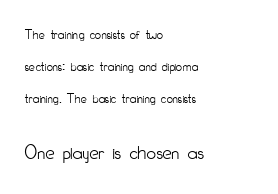
Q: Is the text bold? A: No.
Q: Is the text italic (slanted)? A: No, it is upright.
Q: Is the text underlined? A: No.
Q: How is the paragraph aligned? A: Left-aligned.
Q: Is the spacing between letters normal or unusually wide? A: Normal.
Q: Is the spacing between lines tight, normal or loose? A: Loose.
Q: Which block of text is set in a larger size, the first (top) or the second (bottom)? A: The second (bottom) one.
